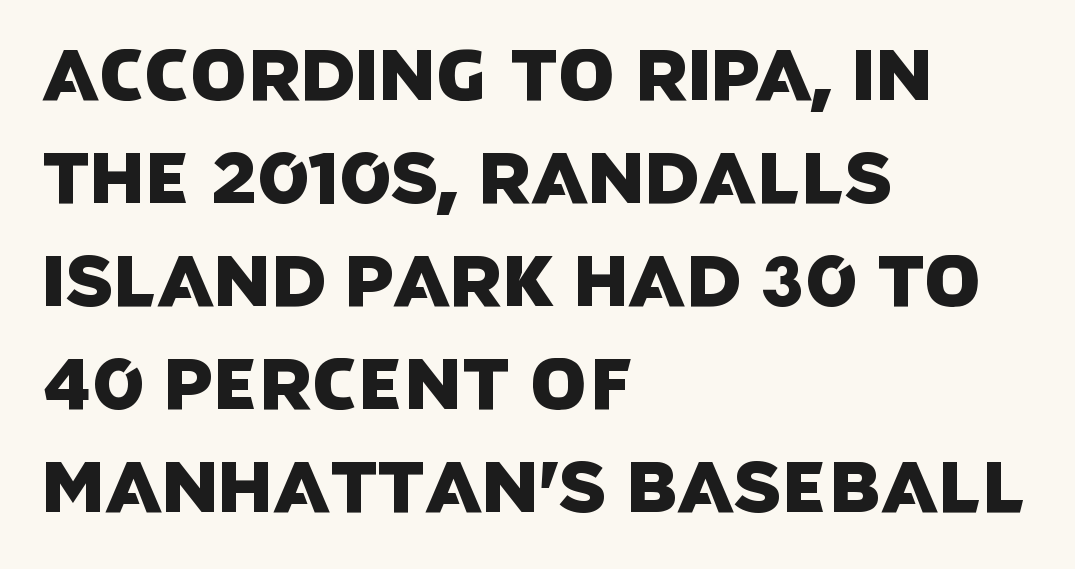
The image shows 72 px sans-serif type; set left-aligned, normal line spacing (1.43x), normal letter spacing, not underlined; low stroke contrast and a large x-height.
